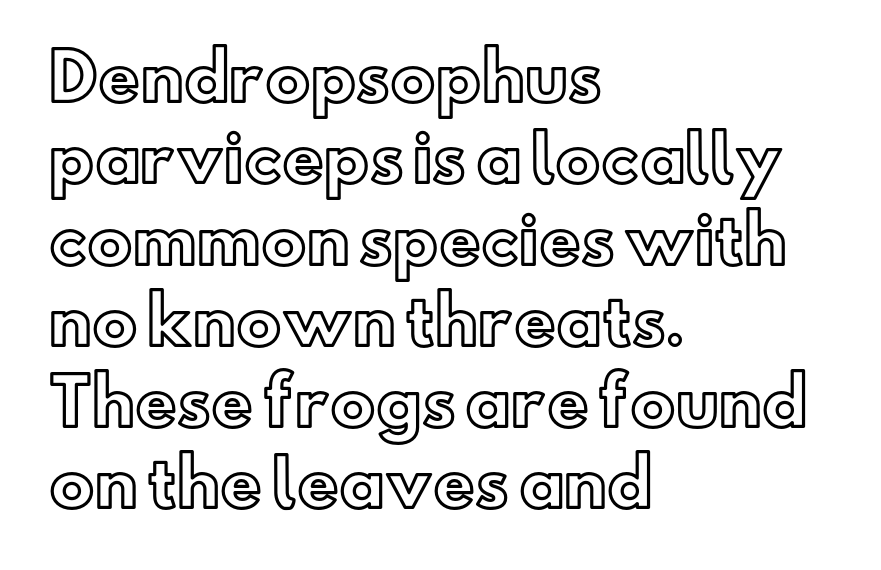
Q: Is the text italic (slanted)? A: No, it is upright.
Q: Is the text underlined? A: No.
Q: How is the paragraph aligned? A: Left-aligned.
Q: Is the spacing between letters normal or unusually wide? A: Normal.
Q: Is the spacing between lines tight, normal or loose? A: Normal.
Q: Width (condensed, normal, or wide)? A: Normal.
Q: x-height? A: Small.
Q: Monospaced? A: No.
